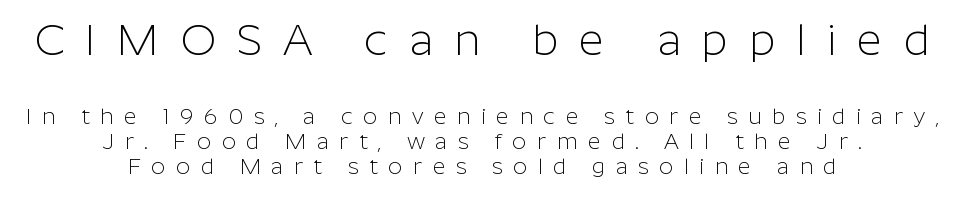
Unbolded letterforms with no extra heft. The rendering uses natural spacing where letterforms have individual widths. Each word looks stretched out because of the extra space between its letters. Do the letters lean? They stand straight. Regarding leading, the lines here are crowded together.
